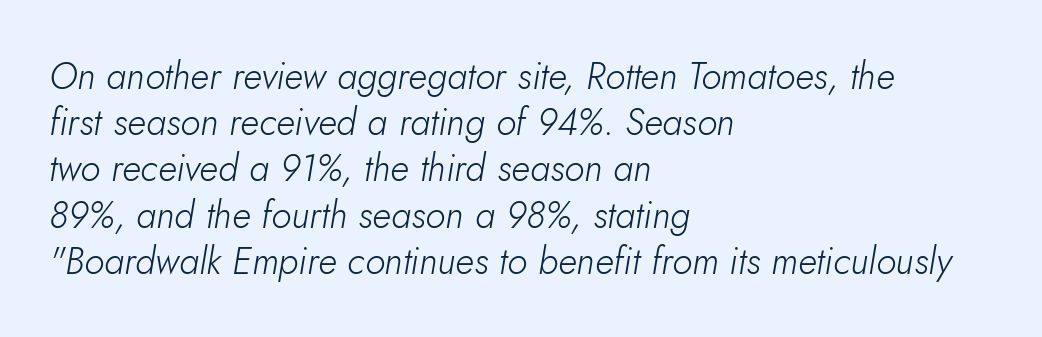
The image shows 37 px light type, italic (leaning right); set left-aligned, normal line spacing (1.25x), normal letter spacing, not underlined; low stroke contrast and a small x-height.
